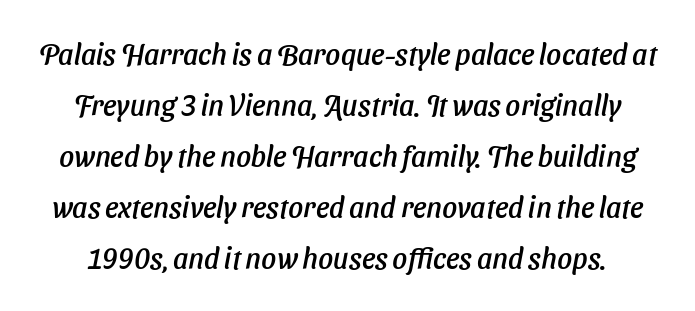
Q: Is the typeface a serif or a sans-serif typeface? A: Serif.
Q: Is the text underlined? A: No.
Q: Is the spacing between letters normal or unusually wide? A: Normal.
Q: Width (condensed, normal, or wide)? A: Normal.
Q: Stroke contrast? A: Low.
Q: x-height? A: Medium.
Q: Monospaced? A: No.
